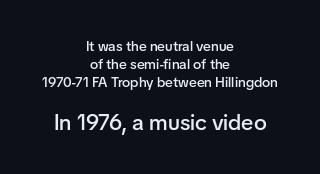
{"italic": "no", "bold": "semi", "underline": "no", "align": "center", "line_spacing": "normal", "line_spacing_ratio": 1.27, "letter_spacing": "normal", "letter_spacing_em": 0.0, "larger_block": "second", "size_ratio": 1.57, "glyph_px": 22}
